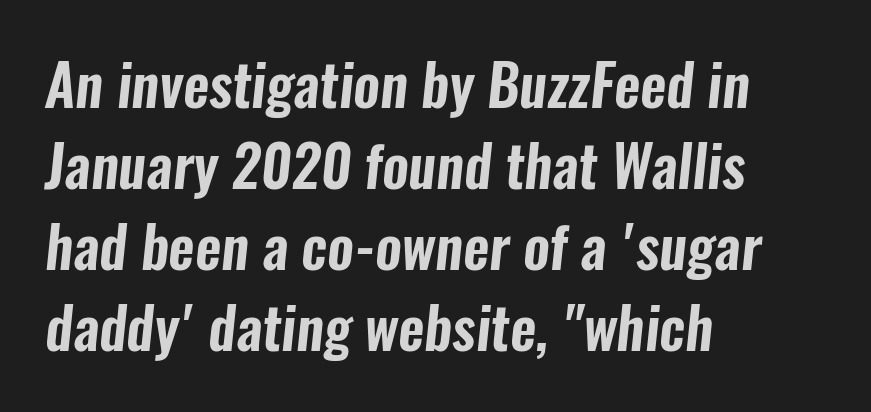
Q: Is the typeface a serif or a sans-serif typeface? A: Sans-serif.
Q: Is the text underlined? A: No.
Q: How is the paragraph aligned? A: Left-aligned.
Q: Is the spacing between letters normal or unusually wide? A: Normal.
Q: Is the spacing between lines tight, normal or loose? A: Normal.
Q: Width (condensed, normal, or wide)? A: Condensed.
Q: Stroke contrast? A: Low.
Q: x-height? A: Medium.
Q: Monospaced? A: No.
